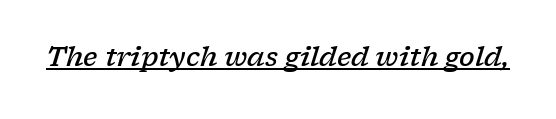
Emphasis is given by a line drawn under the lettering. These words are printed semibold, heavier than regular yet not bold. The face used here is rendered with its standard letterfit. Characters are canted at an angle relative to the baseline's perpendicular.
